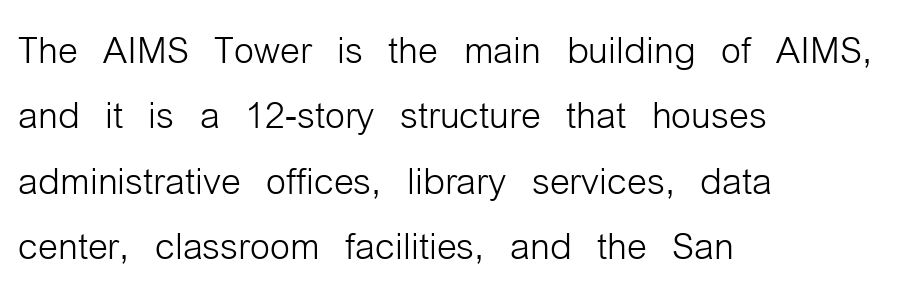
{"serif": "no", "italic": "no", "bold": "no", "weight": "light", "width": "condensed", "stroke_contrast": "low", "x_height": "medium", "monospaced": "no", "underline": "no", "align": "left", "line_spacing": "normal", "line_spacing_ratio": 1.28, "letter_spacing": "normal", "letter_spacing_em": 0.0, "glyph_px": 51}
